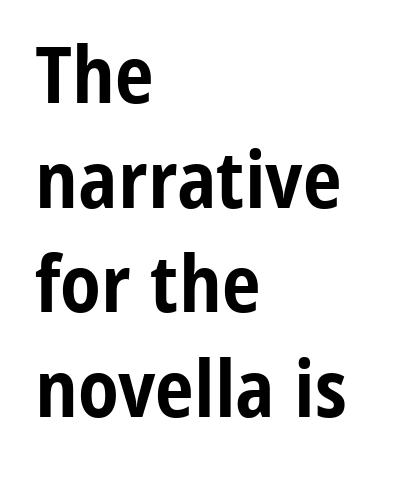
{"serif": "no", "italic": "no", "bold": "yes", "weight": "bold", "width": "condensed", "stroke_contrast": "low", "x_height": "medium", "monospaced": "no", "underline": "no", "align": "left", "line_spacing": "normal", "line_spacing_ratio": 1.34, "letter_spacing": "normal", "letter_spacing_em": 0.0, "glyph_px": 78}
